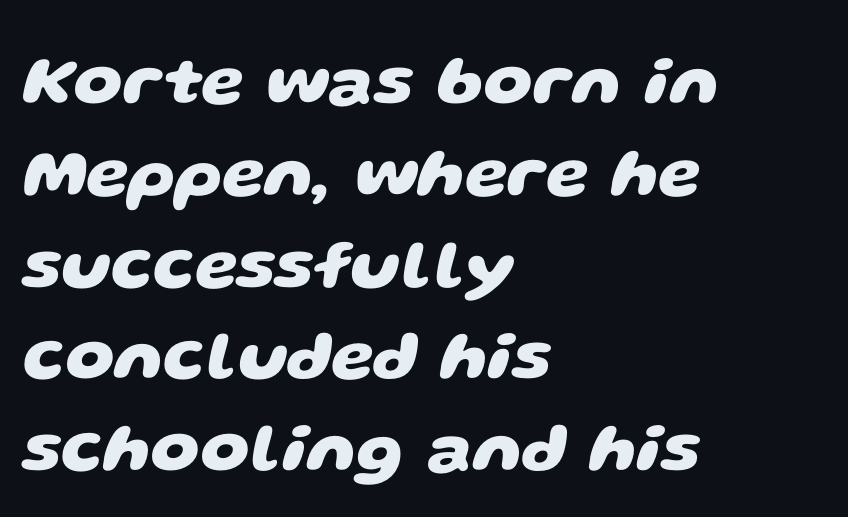
Q: Is the text bold? A: Yes.
Q: Is the typeface a serif or a sans-serif typeface? A: Sans-serif.
Q: Is the text underlined? A: No.
Q: How is the paragraph aligned? A: Left-aligned.
Q: Is the spacing between letters normal or unusually wide? A: Normal.
Q: Is the spacing between lines tight, normal or loose? A: Normal.
Q: Width (condensed, normal, or wide)? A: Wide.
Q: Stroke contrast? A: Low.
Q: x-height? A: Large.
Q: Monospaced? A: No.
